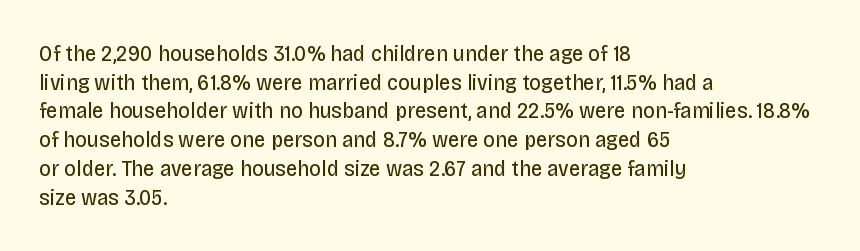
The image shows 23 px text type, upright; set left-aligned, normal line spacing (1.25x), normal letter spacing, not underlined.
